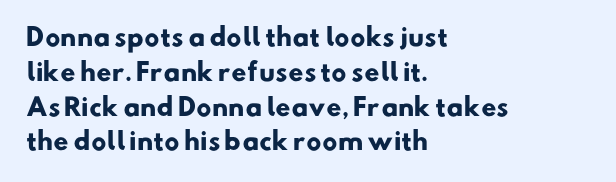
{"bold": "yes", "underline": "no", "align": "left", "line_spacing": "normal", "line_spacing_ratio": 1.45, "letter_spacing": "normal", "letter_spacing_em": 0.0, "glyph_px": 24}
